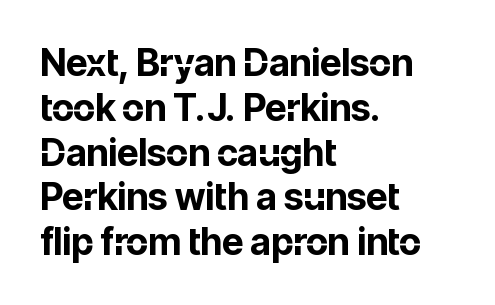
The image shows 37 px bold sans-serif type, upright; set left-aligned, line spacing 1.21x, normal letter spacing, not underlined; low stroke contrast and a medium x-height.
